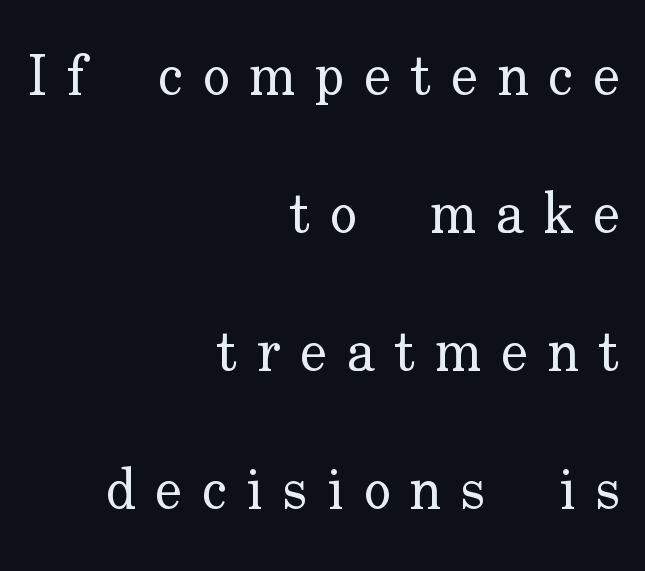
The passage shown is typed in a proportional face where columns would drift. Stroke terminals: seriffed. Letter spacing: wide. The rag falls on the left side of this text block.
